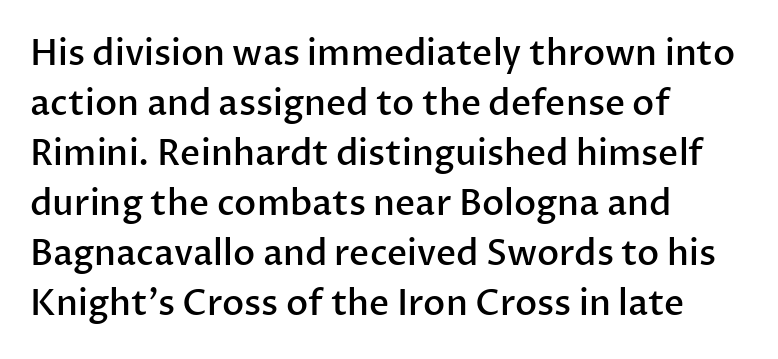
The space between consecutive lines is moderate. What stands out about the letter spacing? Nothing — it is the standard amount. Posture: upright roman. A typesetter would label this face a sans.
